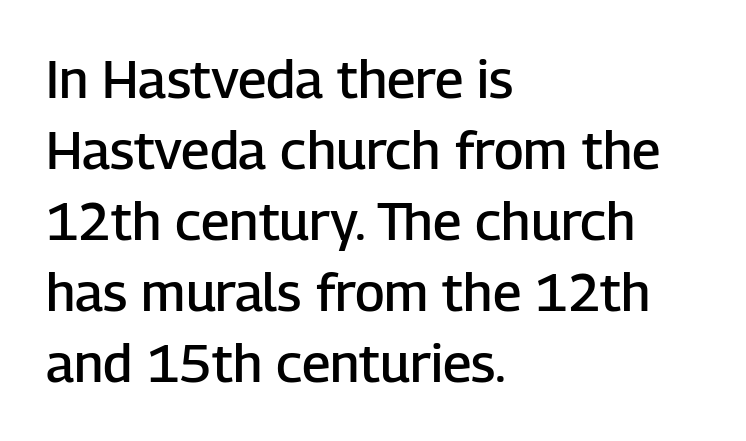
Q: Is the text bold? A: Semi-bold.
Q: Is the text italic (slanted)? A: No, it is upright.
Q: Is the typeface a serif or a sans-serif typeface? A: Sans-serif.
Q: Is the text underlined? A: No.
Q: How is the paragraph aligned? A: Left-aligned.
Q: Is the spacing between letters normal or unusually wide? A: Normal.
Q: Is the spacing between lines tight, normal or loose? A: Normal.
Q: Width (condensed, normal, or wide)? A: Normal.
Q: Stroke contrast? A: Low.
Q: x-height? A: Medium.
Q: Monospaced? A: No.
